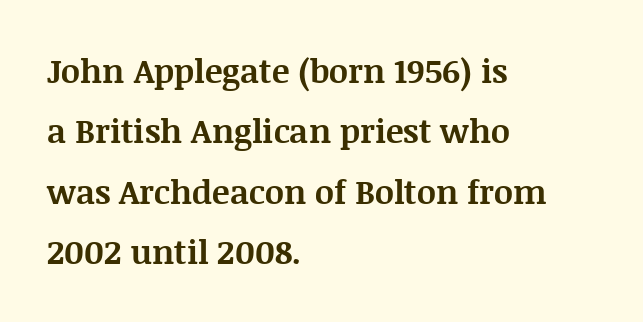
{"serif": "yes", "italic": "no", "bold": "yes", "weight": "bold", "width": "normal", "stroke_contrast": "medium", "x_height": "large", "monospaced": "no", "underline": "no", "align": "left", "line_spacing_ratio": 1.83, "letter_spacing": "normal", "letter_spacing_em": 0.0, "glyph_px": 33}
